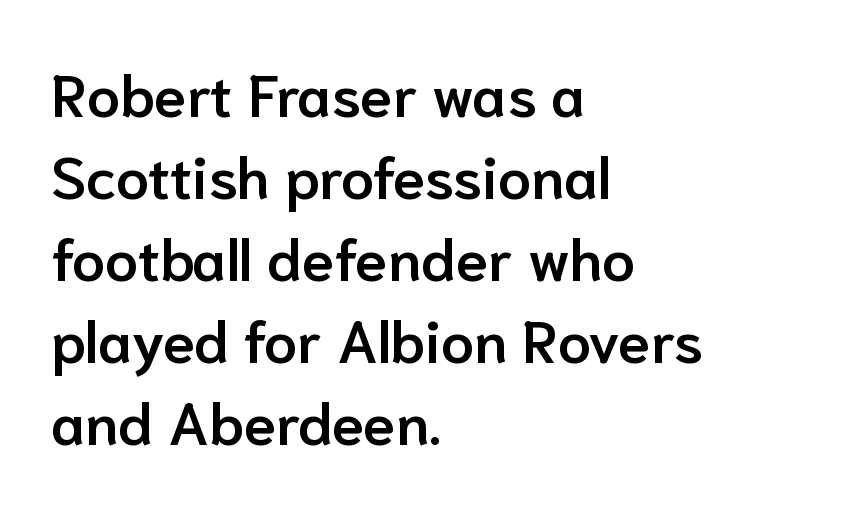
Serif or sans? Sans — the stroke terminals are bare. Leading: standard. The passage is arranged the way most books set body copy — flush left. Italic? Not at all — the glyphs are vertical. Letter spacing: default. Emphasis by weight is partial: semibold.
